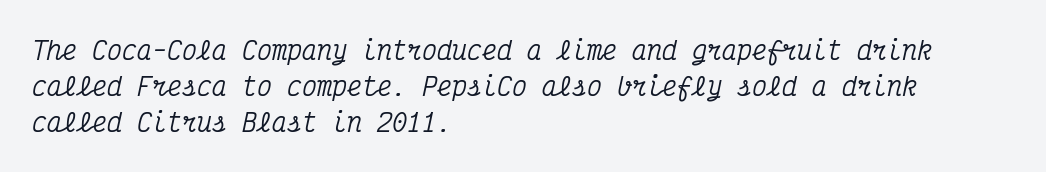
Q: Is the text italic (slanted)? A: Yes, it leans right by about 12 degrees.
Q: Is the text underlined? A: No.
Q: How is the paragraph aligned? A: Left-aligned.
Q: Is the spacing between letters normal or unusually wide? A: Normal.
Q: Is the spacing between lines tight, normal or loose? A: Normal.
